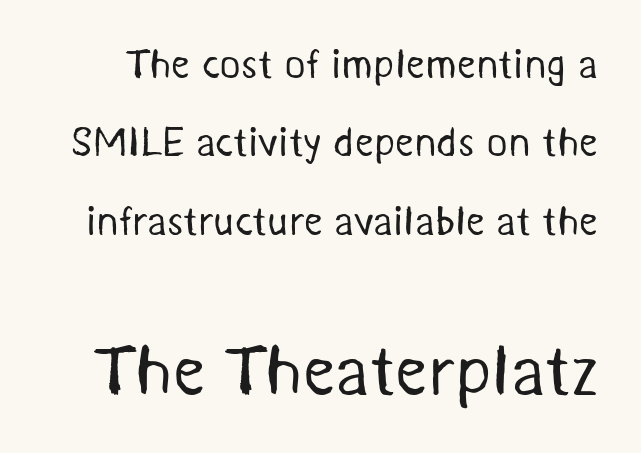
Q: Is the text bold? A: No.
Q: Is the typeface a serif or a sans-serif typeface? A: Sans-serif.
Q: Is the text underlined? A: No.
Q: Is the spacing between letters normal or unusually wide? A: Normal.
Q: Is the spacing between lines tight, normal or loose? A: Loose.
Q: Which block of text is set in a larger size, the first (top) or the second (bottom)? A: The second (bottom) one.
Q: Width (condensed, normal, or wide)? A: Normal.
Q: Stroke contrast? A: Medium.
Q: x-height? A: Medium.
Q: Monospaced? A: No.
